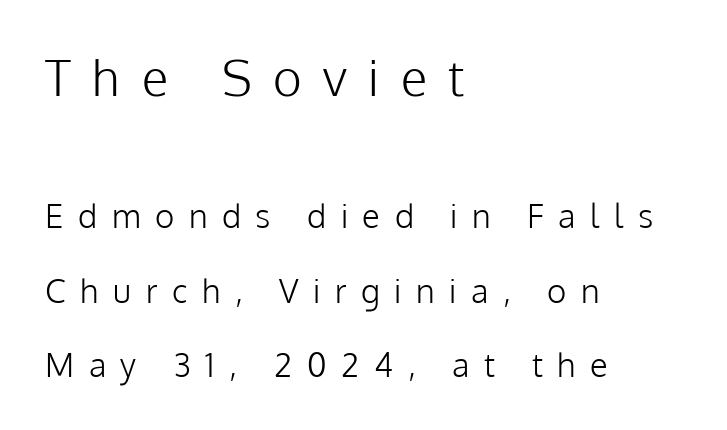
Q: Is the text bold? A: No.
Q: Is the text italic (slanted)? A: No, it is upright.
Q: Is the typeface a serif or a sans-serif typeface? A: Sans-serif.
Q: Is the text underlined? A: No.
Q: How is the paragraph aligned? A: Left-aligned.
Q: Is the spacing between letters normal or unusually wide? A: Unusually wide.
Q: Is the spacing between lines tight, normal or loose? A: Loose.
Q: Which block of text is set in a larger size, the first (top) or the second (bottom)? A: The first (top) one.
Q: Width (condensed, normal, or wide)? A: Normal.
Q: Stroke contrast? A: Low.
Q: x-height? A: Medium.
Q: Monospaced? A: No.
